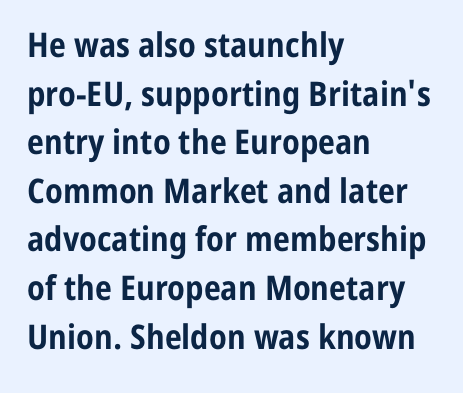
The image shows 34 px bold, condensed sans-serif type, upright; set left-aligned, normal line spacing (1.43x), normal letter spacing, not underlined; low stroke contrast and a medium x-height.
